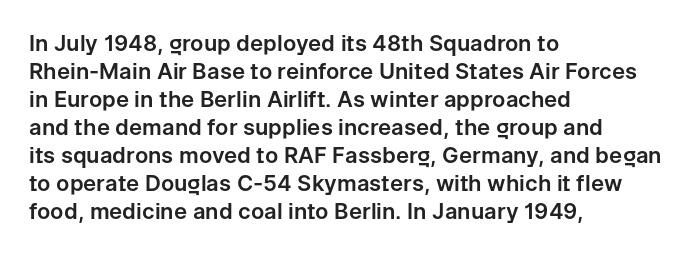
The image shows 22 px text type, upright; set left-aligned, normal line spacing (1.27x), normal letter spacing, not underlined.
